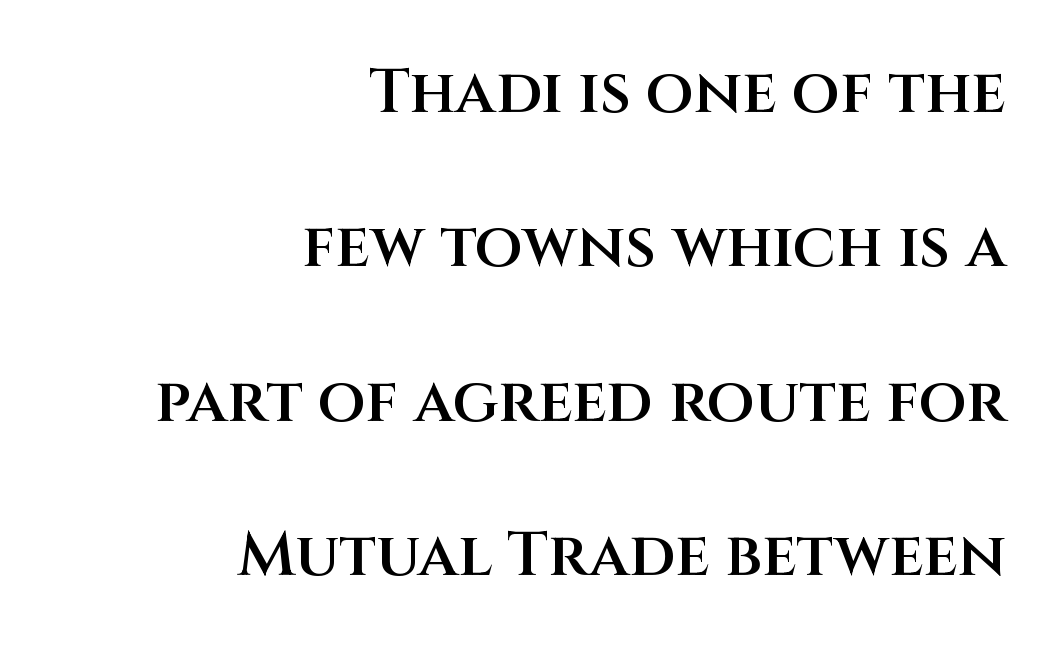
Designer's note — italics off, roman on. The passage shown stacks its lines with a broad gap. This sample uses plain, unmodified letter spacing. Classification — sans serif.
